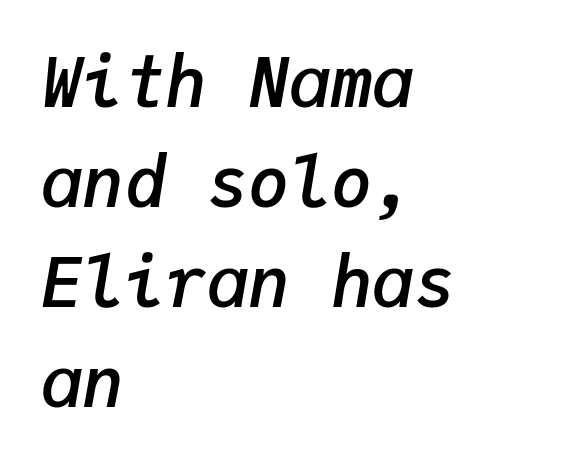
The image shows 69 px semibold type, italic (leaning right), monospaced; set left-aligned, normal line spacing (1.45x), normal letter spacing, not underlined; low stroke contrast and a medium x-height.
